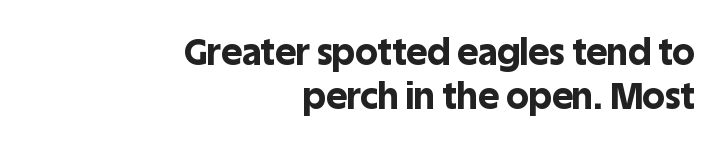
Check where the strokes stop: nothing finishes them off — pure sans. Words appear dense and cohesive because spacing is normal. Set as a true bold cut, around the 700 mark. The baseline area is clear. Caption: multi-line text, flush right, ragged left.
